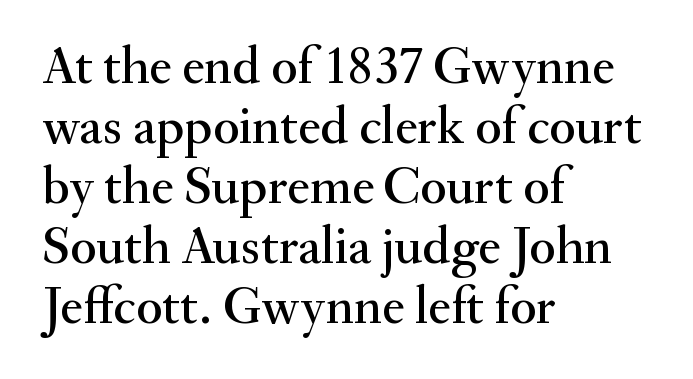
Q: Is the text italic (slanted)? A: No, it is upright.
Q: Is the typeface a serif or a sans-serif typeface? A: Serif.
Q: Is the text underlined? A: No.
Q: How is the paragraph aligned? A: Left-aligned.
Q: Is the spacing between letters normal or unusually wide? A: Normal.
Q: Is the spacing between lines tight, normal or loose? A: Tight.
Q: Width (condensed, normal, or wide)? A: Normal.
Q: Stroke contrast? A: Medium.
Q: x-height? A: Small.
Q: Monospaced? A: No.
